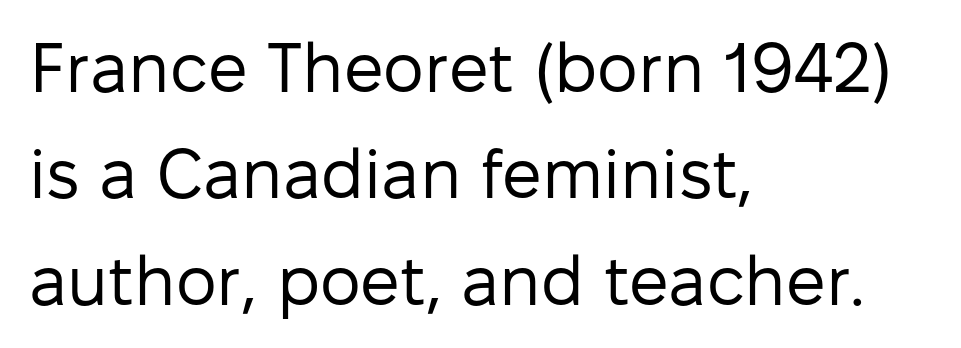
Notice how the passage keeps a crisp vertical edge on the left only. Rows of type keep a routine distance in the vertical direction. There is no visible air inserted between adjacent glyphs. This is not heavy type; no bold has been used. The words here are not underlined.
